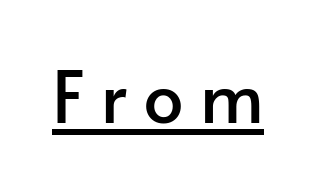
Q: Is the text italic (slanted)? A: No, it is upright.
Q: Is the typeface a serif or a sans-serif typeface? A: Sans-serif.
Q: Is the text underlined? A: Yes.
Q: Is the spacing between letters normal or unusually wide? A: Unusually wide.
Q: Width (condensed, normal, or wide)? A: Normal.
Q: Stroke contrast? A: Low.
Q: x-height? A: Small.
Q: Monospaced? A: No.
